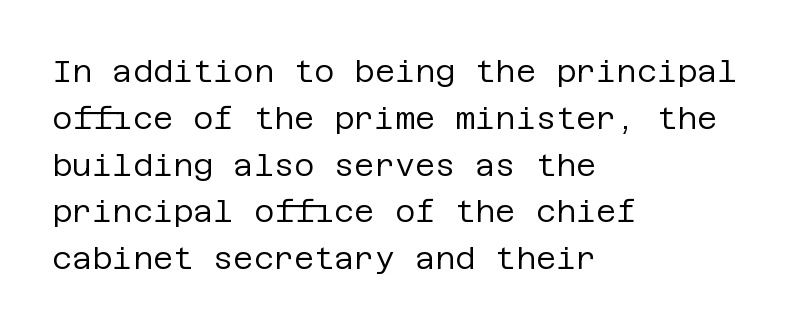
The image shows 31 px regular-weight sans-serif type, upright; set left-aligned, normal line spacing (1.51x), normal letter spacing, not underlined; low stroke contrast and a large x-height.
